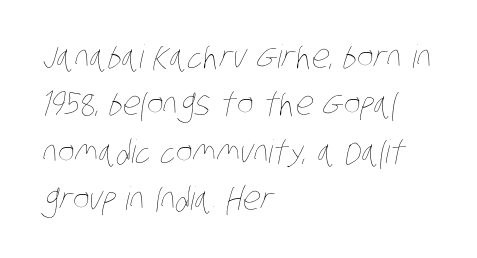
The image shows 32 px thin, condensed type; set left-aligned, normal line spacing (1.48x), normal letter spacing, not underlined; low stroke contrast and a large x-height.
